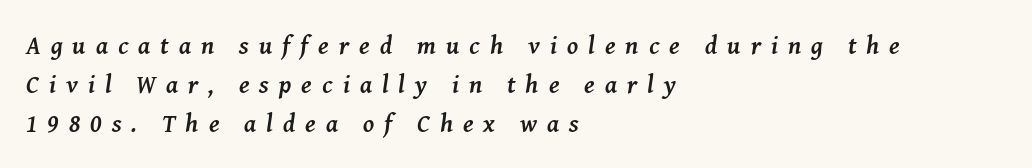
The image shows 25 px bold type, italic (leaning right); set left-aligned, normal line spacing (1.56x), unusually wide letter spacing (+0.4 em), not underlined.
